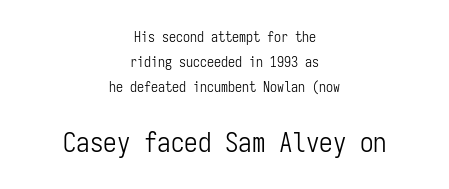
The image shows 27 px text type, upright; set centered, line spacing 1.8x, normal letter spacing, not underlined; the second (bottom) block is 1.93x larger.
